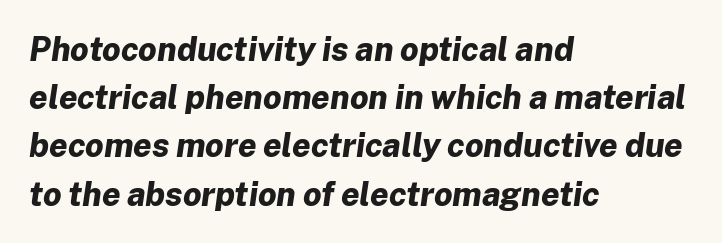
Proportional: the letters do not fall into vertical columns. Plenty of ink on the page — the face is bold. Type without underlining. Looking at the ascenders, they clearly lean.
